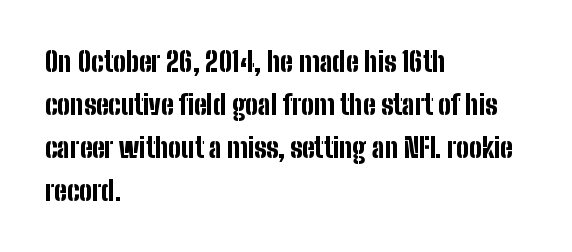
{"italic": "no", "bold": "yes", "underline": "no", "align": "left", "line_spacing": "normal", "line_spacing_ratio": 1.59, "letter_spacing": "normal", "letter_spacing_em": 0.0, "glyph_px": 27}
